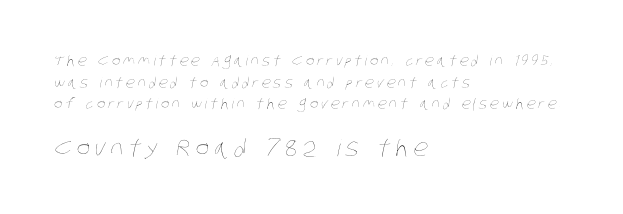
Look at the tracking — it's clearly loosened, letters drifting apart. Unbolded letterforms with no extra heft. Clear beneath every line of the passage. The composition opens small and finishes big.
